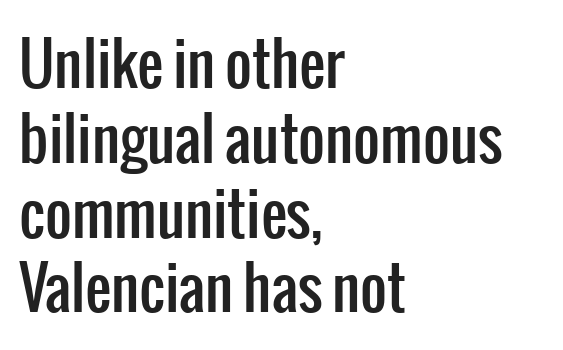
Q: Is the text italic (slanted)? A: No, it is upright.
Q: Is the typeface a serif or a sans-serif typeface? A: Sans-serif.
Q: Is the text underlined? A: No.
Q: How is the paragraph aligned? A: Left-aligned.
Q: Is the spacing between letters normal or unusually wide? A: Normal.
Q: Is the spacing between lines tight, normal or loose? A: Normal.
Q: Width (condensed, normal, or wide)? A: Condensed.
Q: Stroke contrast? A: Low.
Q: x-height? A: Medium.
Q: Monospaced? A: No.
